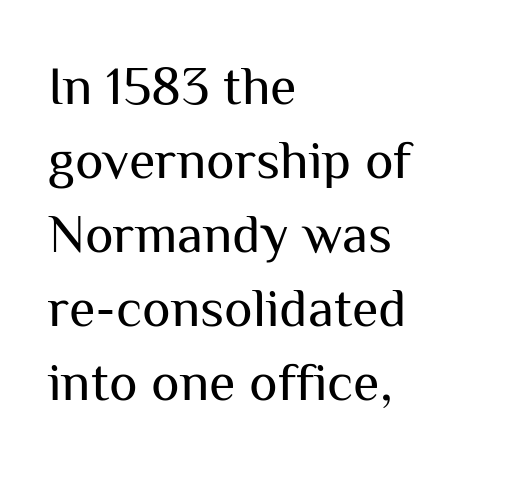
Summary of vertical rhythm: regular, with standard interline spacing. Horizontally, the lines are justified to the leading edge only. The font's upright variant was chosen for this text. Character widths vary here, with narrow letters taking less room than wide ones. Characters follow at the spacing the type designer built in. Stroke thickness stays within the range of a standard reading face or lighter.
